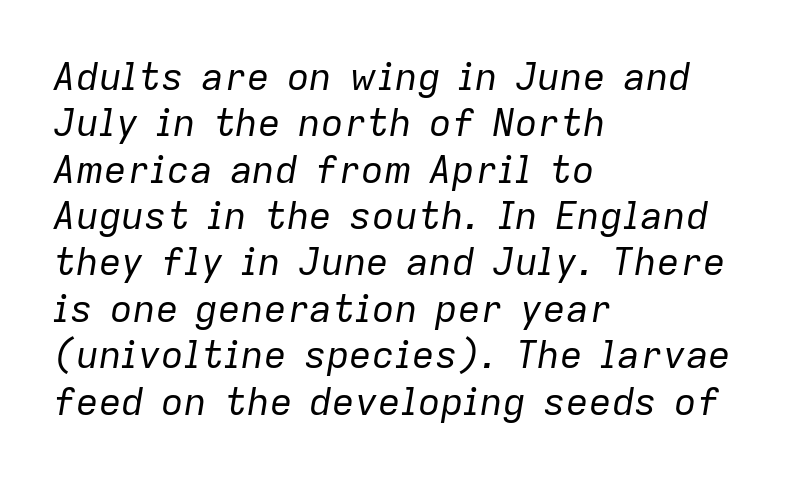
Q: Is the text bold? A: No.
Q: Is the text italic (slanted)? A: Yes, it leans right by about 9 degrees.
Q: Is the text underlined? A: No.
Q: How is the paragraph aligned? A: Left-aligned.
Q: Is the spacing between letters normal or unusually wide? A: Normal.
Q: Width (condensed, normal, or wide)? A: Normal.
Q: Stroke contrast? A: Low.
Q: x-height? A: Medium.
Q: Monospaced? A: No.
